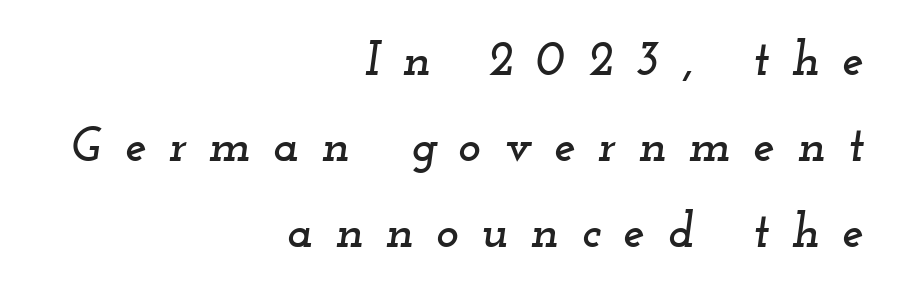
Substantial extra tracking has been applied to these lines. Glance below the letters and you will spot only blank space. If you drew a ruler down the right edge, every line would touch it. In terms of posture, this sample is oblique. Think of a printed novel: that variable character pitch is what you see here.
